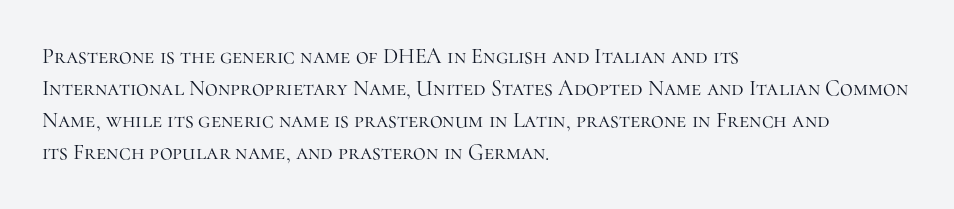
{"italic": "no", "bold": "no", "underline": "no", "align": "left", "line_spacing": "normal", "line_spacing_ratio": 1.46, "letter_spacing": "normal", "letter_spacing_em": 0.0, "glyph_px": 22}
